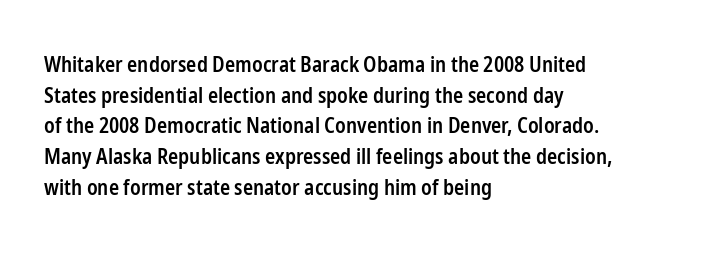
Look at the tracking — it's just the regular setting, nothing added. Normally led — the rows are evenly, conventionally spaced. The paragraph has a hard left edge and a soft right edge. Notice how the stems are strictly vertical — no italics here.
